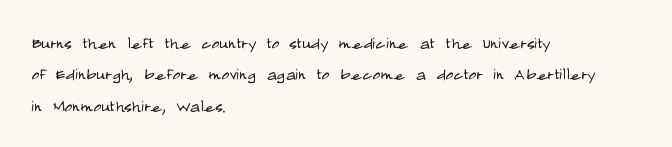
The image shows 21 px text type, upright; set left-aligned, normal line spacing (1.5x), normal letter spacing, not underlined.
